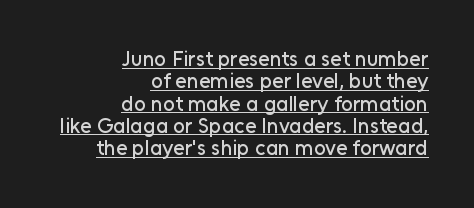
{"italic": "no", "underline": "yes", "align": "right", "line_spacing": "tight", "line_spacing_ratio": 1.06, "letter_spacing": "normal", "letter_spacing_em": 0.0, "glyph_px": 21}
